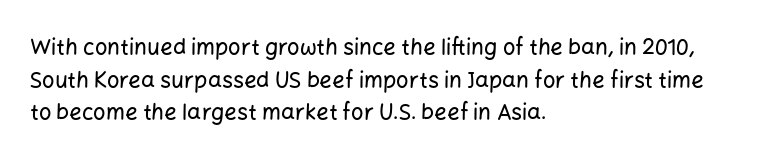
{"italic": "no", "underline": "no", "align": "left", "line_spacing": "normal", "line_spacing_ratio": 1.48, "letter_spacing": "normal", "letter_spacing_em": 0.0, "glyph_px": 22}
